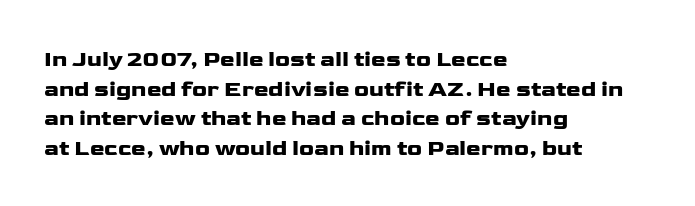
The image shows 22 px text type, upright; set left-aligned, normal line spacing (1.35x), normal letter spacing, not underlined.
